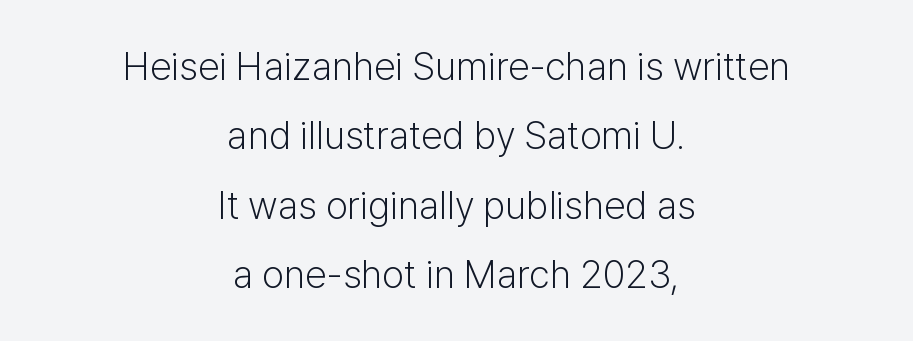
The image shows 39 px light sans-serif type, upright; set centered, line spacing 1.78x, normal letter spacing, not underlined; low stroke contrast and a medium x-height.
